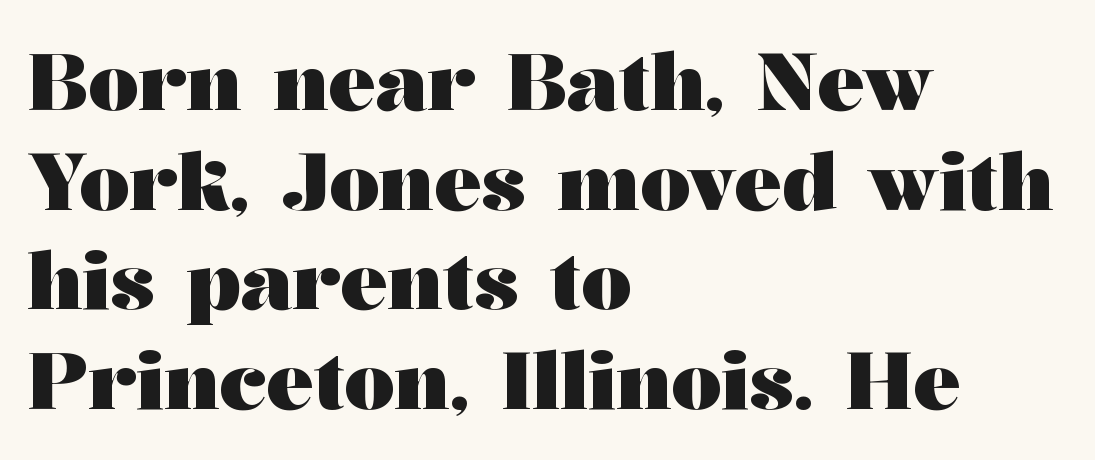
{"serif": "yes", "italic": "no", "bold": "yes", "weight": "heavy", "width": "wide", "stroke_contrast": "medium", "x_height": "medium", "monospaced": "no", "underline": "no", "align": "left", "line_spacing": "normal", "line_spacing_ratio": 1.26, "letter_spacing": "normal", "letter_spacing_em": 0.0, "glyph_px": 79}
